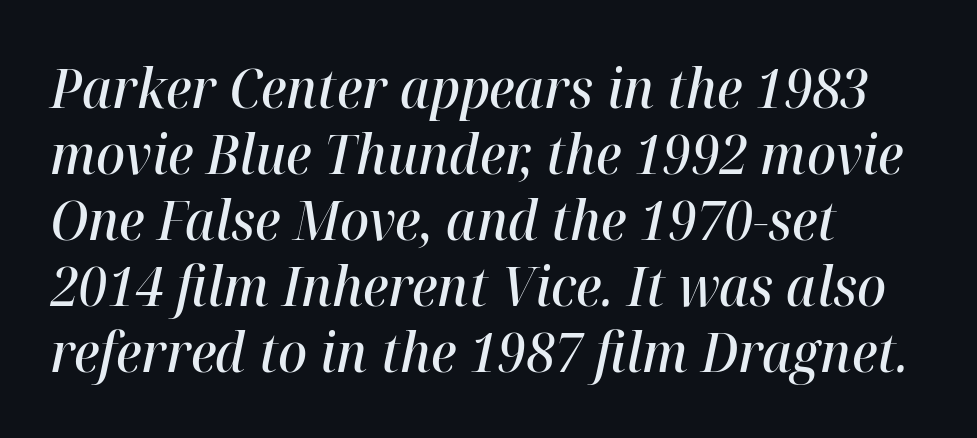
The image shows 54 px semibold type, italic (leaning right); set left-aligned, line spacing 1.22x, normal letter spacing, not underlined; high stroke contrast and a medium x-height.
